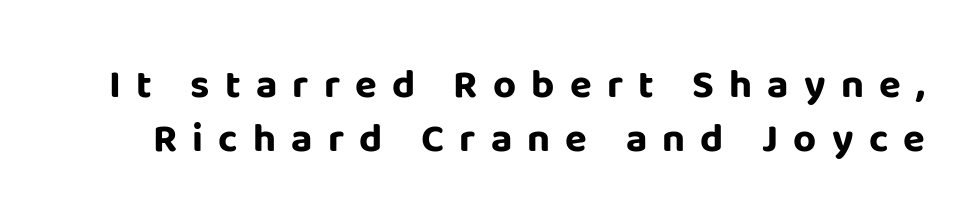
The image shows 40 px bold sans-serif type, upright; set normal line spacing (1.35x), unusually wide letter spacing (+0.38 em), not underlined; low stroke contrast and a large x-height.
